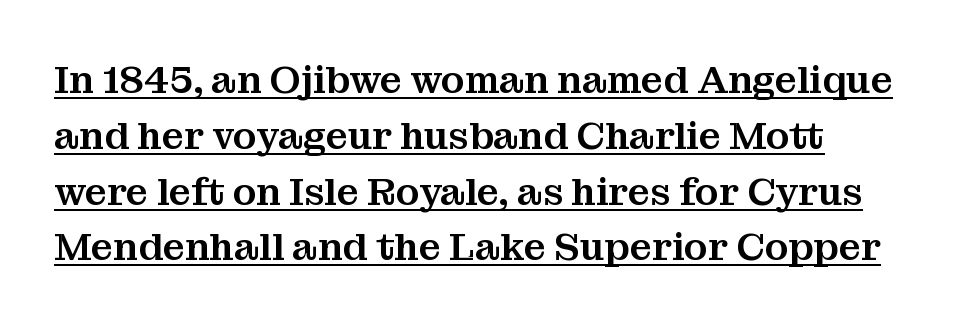
The image shows 39 px serif type, upright; set normal line spacing (1.43x), normal letter spacing, underlined; medium stroke contrast and a medium x-height.
